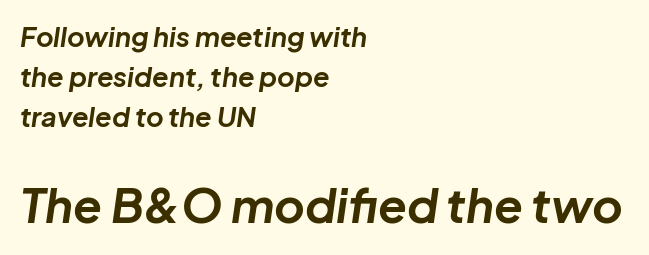
Q: Is the text bold? A: Yes.
Q: Is the text italic (slanted)? A: Yes, it leans right by about 8 degrees.
Q: Is the text underlined? A: No.
Q: How is the paragraph aligned? A: Left-aligned.
Q: Is the spacing between letters normal or unusually wide? A: Normal.
Q: Is the spacing between lines tight, normal or loose? A: Normal.
Q: Which block of text is set in a larger size, the first (top) or the second (bottom)? A: The second (bottom) one.
Q: Width (condensed, normal, or wide)? A: Normal.
Q: Stroke contrast? A: Low.
Q: x-height? A: Medium.
Q: Monospaced? A: No.
